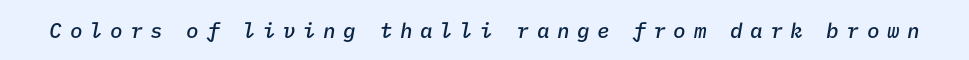
Is the letter spacing exaggerated? Yes — the characters are pushed far apart. The string is rendered with underlining switched off. I'd describe the lettering as semibold — firm but not a full bold. This is oblique type, the kind used for emphasis or titles.
